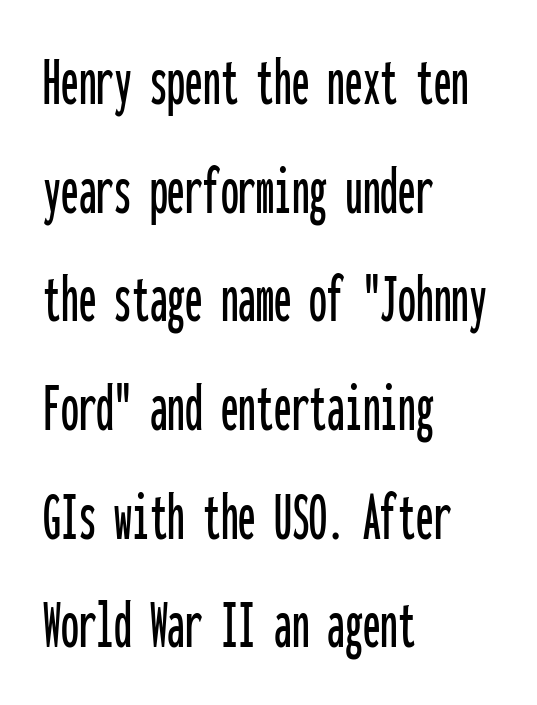
{"serif": "no", "italic": "no", "width": "condensed", "stroke_contrast": "low", "x_height": "medium", "monospaced": "yes", "underline": "no", "align": "left", "line_spacing": "normal", "line_spacing_ratio": 1.53, "letter_spacing": "normal", "letter_spacing_em": 0.0, "glyph_px": 71}
